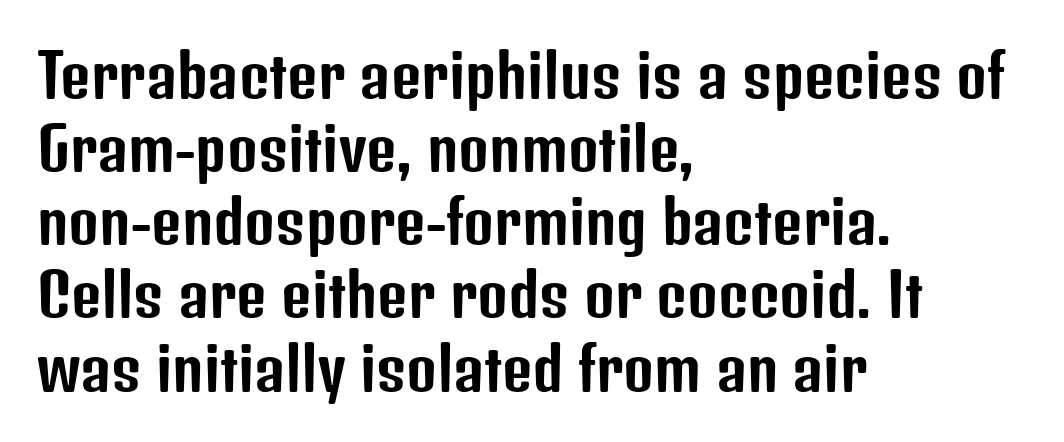
Examine the stroke ends and you'll find no serifs. Unlike italic type, these characters show no tilt at all. These lines keep a tight, regular rhythm from letter to letter. No word sits above an underline.
